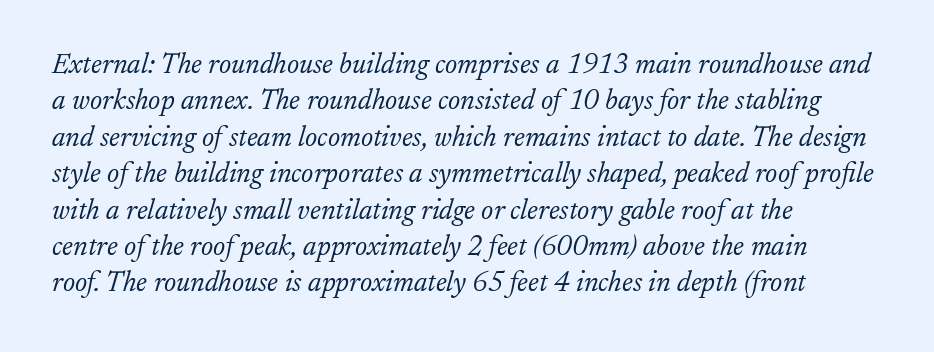
{"serif": "yes", "italic": "yes", "lean": "right", "slant_degrees": 17, "bold": "no", "weight": "light", "width": "normal", "stroke_contrast": "low", "x_height": "small", "monospaced": "no", "underline": "no", "align": "left", "line_spacing": "normal", "line_spacing_ratio": 1.3, "letter_spacing": "normal", "letter_spacing_em": 0.0, "glyph_px": 28}
